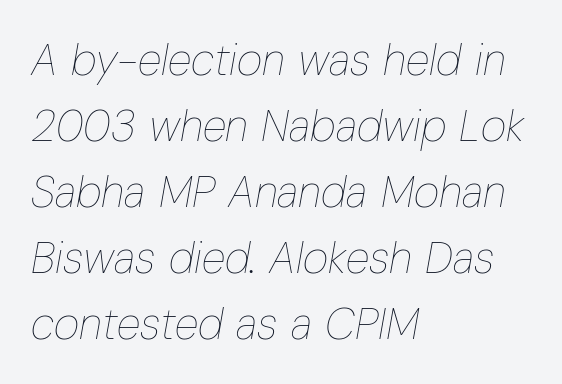
The rendering uses a moderate line-height, typical for paragraphs. Left-aligned paragraph, ragged on the right. The lettering tilts uniformly, giving the passage an italic look. Varying glyph widths throughout — classic text-font behaviour.
